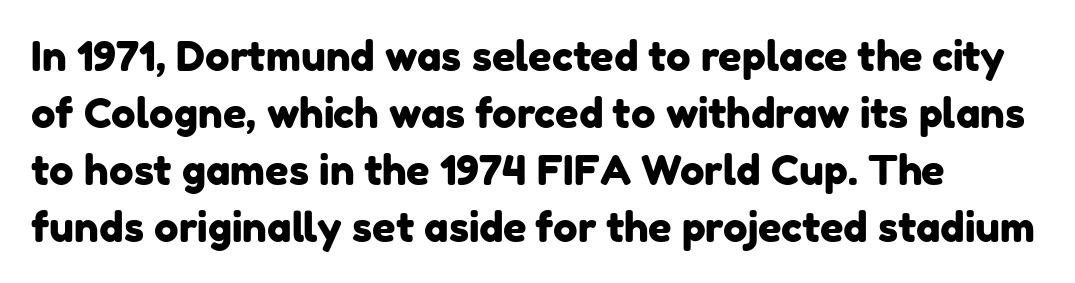
Q: Is the typeface a serif or a sans-serif typeface? A: Sans-serif.
Q: Is the text underlined? A: No.
Q: Is the spacing between letters normal or unusually wide? A: Normal.
Q: Is the spacing between lines tight, normal or loose? A: Normal.
Q: Width (condensed, normal, or wide)? A: Normal.
Q: Stroke contrast? A: Low.
Q: x-height? A: Medium.
Q: Monospaced? A: No.
